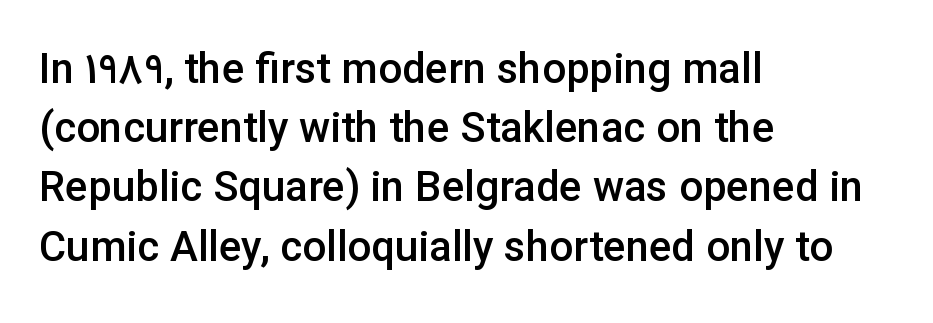
The rendering shows plain stroke endings on the letterforms — a sans-serif design. Reading down the column, the eye jumps a familiar distance to each next line. This sample has the flowing, uneven cadence of proportional lettering. Caption: multi-line text, flush left, ragged right. This sample uses an upright cut, with every glyph sitting square on the baseline. The area under the type is left untouched.
